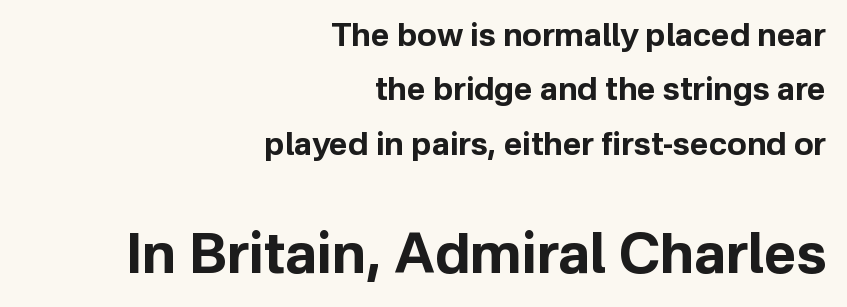
{"serif": "no", "italic": "no", "bold": "yes", "weight": "bold", "width": "normal", "stroke_contrast": "low", "x_height": "medium", "monospaced": "no", "underline": "no", "align": "right", "line_spacing": "normal", "line_spacing_ratio": 1.7, "letter_spacing": "normal", "letter_spacing_em": 0.0, "larger_block": "second", "size_ratio": 1.75, "glyph_px": 56}
